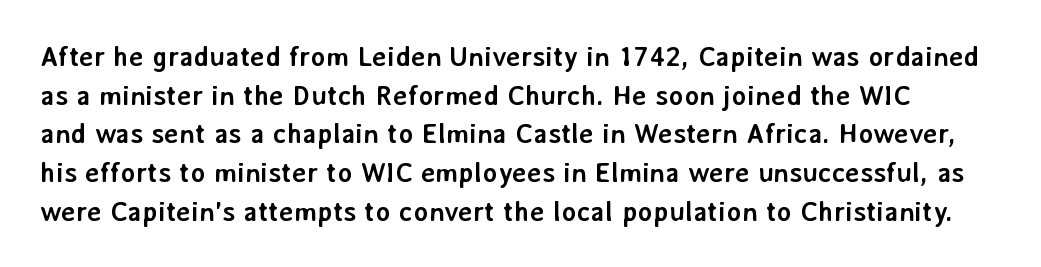
Q: Is the text bold? A: Yes.
Q: Is the text italic (slanted)? A: No, it is upright.
Q: Is the typeface a serif or a sans-serif typeface? A: Sans-serif.
Q: Is the text underlined? A: No.
Q: Is the spacing between letters normal or unusually wide? A: Normal.
Q: Is the spacing between lines tight, normal or loose? A: Normal.
Q: Width (condensed, normal, or wide)? A: Normal.
Q: Stroke contrast? A: Low.
Q: x-height? A: Medium.
Q: Monospaced? A: No.
